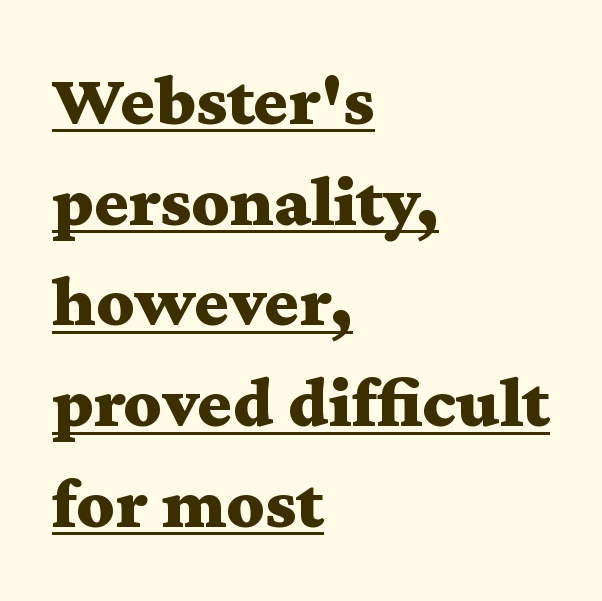
Small tapered or slab feet sit at the stroke ends, so this counts as serif. Every row of glyphs begins at an identical x-position on the left. A typesetter would call this proportional, since set widths differ per character. Does a line run under the words? Yes, clearly. Honestly, the letter spacing is just normal — you wouldn't notice it.
